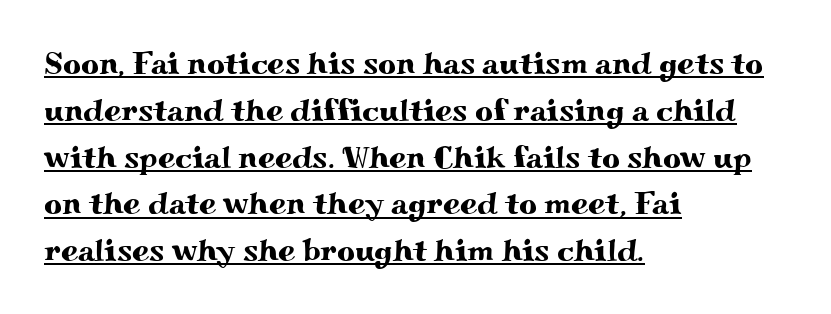
Teacher's note: observe the even left margin — that is flush-left alignment. Notice how the stems are strictly vertical — no italics here. Beneath each row of characters lies a ruled line. Summary of vertical rhythm: regular, with standard interline spacing. The text was rendered using a seriffed face with decorative stroke endings. Characters follow at the spacing the type designer built in.
